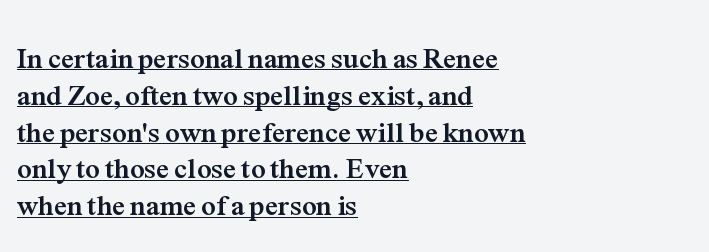
Q: Is the text bold? A: Yes.
Q: Is the text italic (slanted)? A: No, it is upright.
Q: Is the typeface a serif or a sans-serif typeface? A: Serif.
Q: Is the text underlined? A: Yes.
Q: How is the paragraph aligned? A: Left-aligned.
Q: Is the spacing between letters normal or unusually wide? A: Normal.
Q: Is the spacing between lines tight, normal or loose? A: Normal.
Q: Width (condensed, normal, or wide)? A: Normal.
Q: Stroke contrast? A: Medium.
Q: x-height? A: Medium.
Q: Monospaced? A: No.
